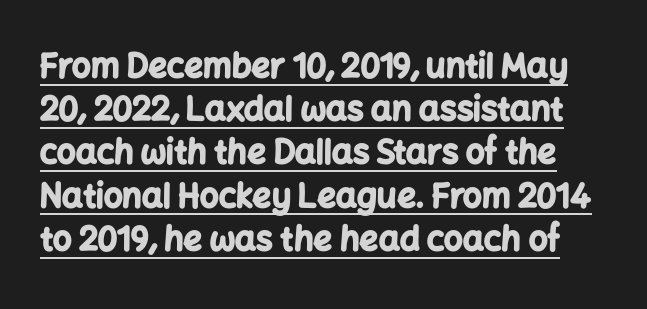
{"serif": "no", "italic": "no", "bold": "yes", "weight": "bold", "width": "normal", "stroke_contrast": "low", "x_height": "medium", "monospaced": "no", "underline": "yes", "line_spacing": "normal", "line_spacing_ratio": 1.31, "letter_spacing": "normal", "letter_spacing_em": 0.0, "glyph_px": 33}
